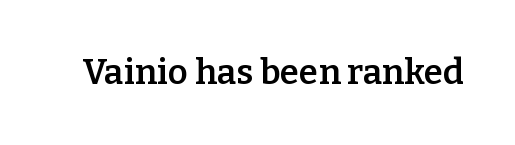
The gaps between neighbouring characters are ordinary and unremarkable. Examine the stroke ends and you'll spot serifs. A semibold gives these letters moderate extra thickness, short of bold. This sample has the flowing, uneven cadence of proportional lettering. Posture: vertical. Glance below the letters and you will spot only blank space.
